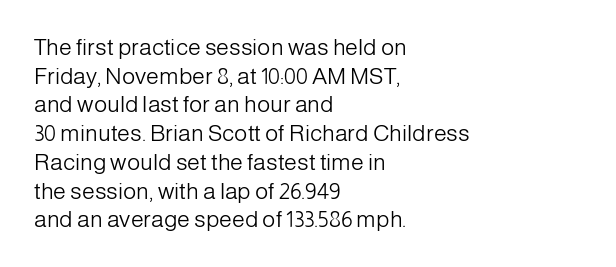
Q: Is the text bold? A: No.
Q: Is the text italic (slanted)? A: No, it is upright.
Q: Is the text underlined? A: No.
Q: How is the paragraph aligned? A: Left-aligned.
Q: Is the spacing between letters normal or unusually wide? A: Normal.
Q: Is the spacing between lines tight, normal or loose? A: Normal.
